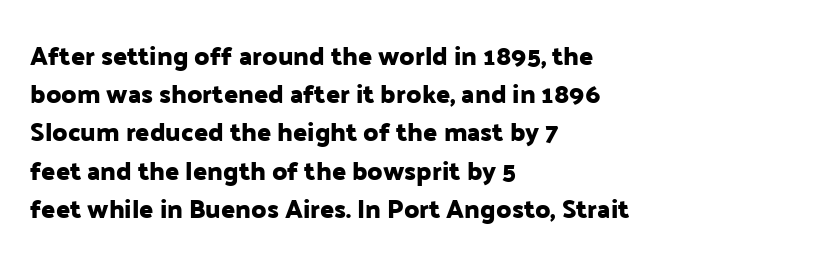
The image shows 26 px text type, upright; set left-aligned, normal line spacing (1.47x), normal letter spacing, not underlined.
